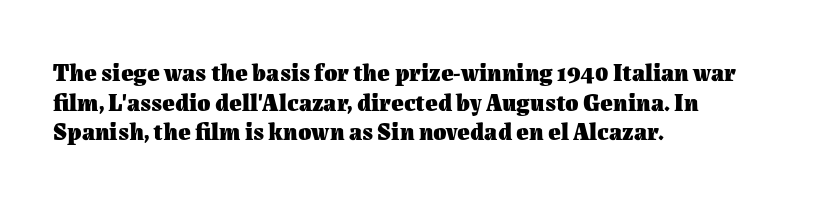
{"italic": "no", "bold": "yes", "underline": "no", "align": "left", "line_spacing_ratio": 1.23, "letter_spacing": "normal", "letter_spacing_em": 0.0, "glyph_px": 24}
